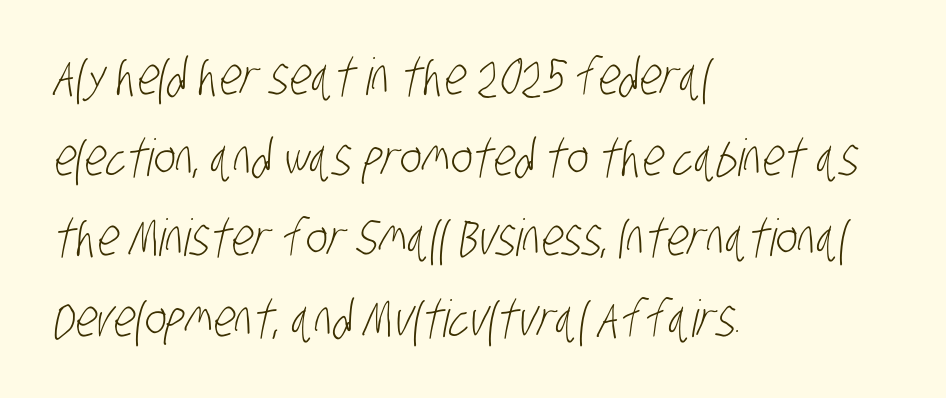
{"serif": "no", "bold": "no", "weight": "light", "width": "condensed", "stroke_contrast": "low", "x_height": "large", "monospaced": "no", "underline": "no", "align": "left", "line_spacing": "normal", "line_spacing_ratio": 1.58, "letter_spacing": "normal", "letter_spacing_em": 0.0, "glyph_px": 51}
